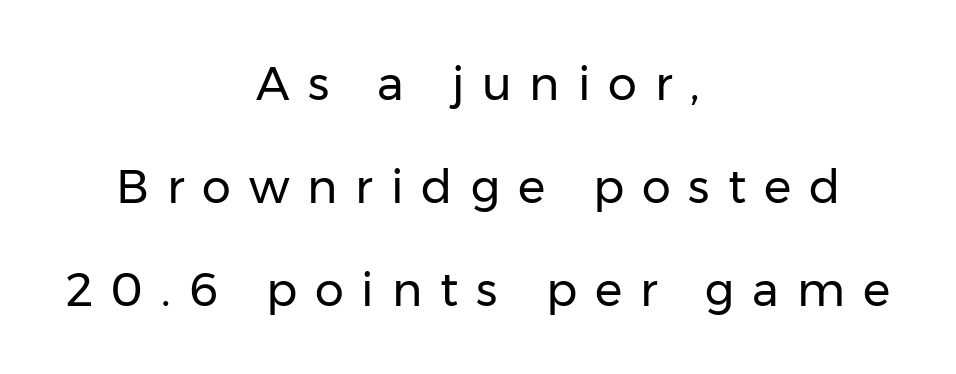
Looks like regular typesetting: each glyph gets only the width it needs. Summary of vertical rhythm: relaxed, with wide interline spacing. In terms of letterspacing, this is a distinctly airy, spread setting. Rendered with straight, roman letterforms. Has an underline been added? It has not. The rendering positions every line midway between the sides.
